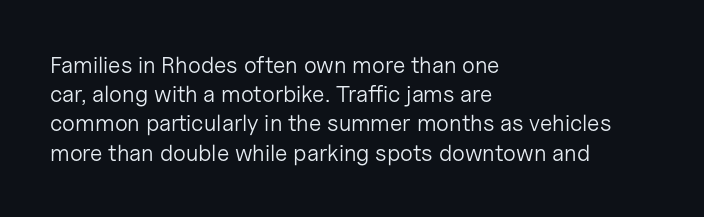
Nothing unusual about the tracking: characters are spaced as the font intends. Caption: multi-line text, flush left, ragged right. How would I describe the line gaps? Plain and ordinary. Unbolded letterforms with no extra heft.
